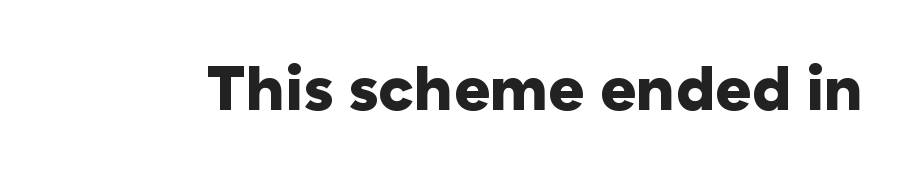
{"serif": "no", "italic": "no", "bold": "yes", "weight": "heavy", "width": "normal", "stroke_contrast": "low", "x_height": "medium", "monospaced": "no", "underline": "no", "letter_spacing": "normal", "letter_spacing_em": 0.0, "glyph_px": 62}
